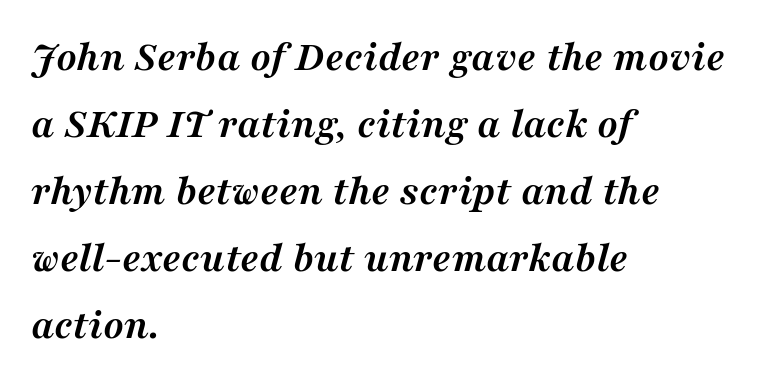
Short note: letters normally spaced. The leading is moderate, giving the passage an even texture. Is this a sans? No — the strokes have serifs. An italicized treatment has been applied to the whole sample. Thick stems and heavy bowls — unmistakably bold.
